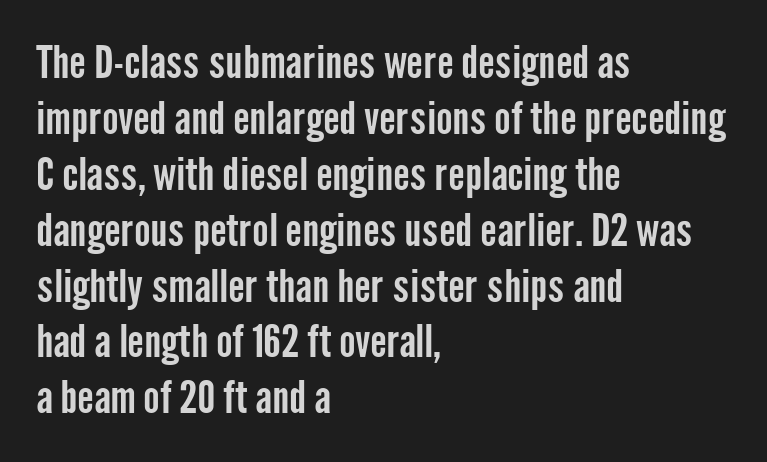
{"serif": "no", "italic": "no", "width": "condensed", "stroke_contrast": "low", "x_height": "medium", "monospaced": "no", "underline": "no", "align": "left", "line_spacing": "normal", "line_spacing_ratio": 1.27, "letter_spacing": "normal", "letter_spacing_em": 0.0, "glyph_px": 44}
